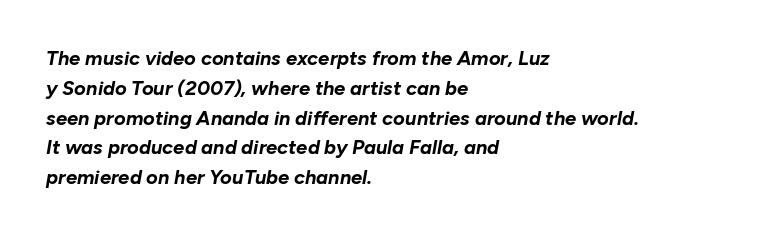
{"italic": "yes", "lean": "right", "slant_degrees": 10, "bold": "yes", "underline": "no", "align": "left", "line_spacing": "normal", "line_spacing_ratio": 1.49, "letter_spacing": "normal", "letter_spacing_em": 0.0, "glyph_px": 20}
